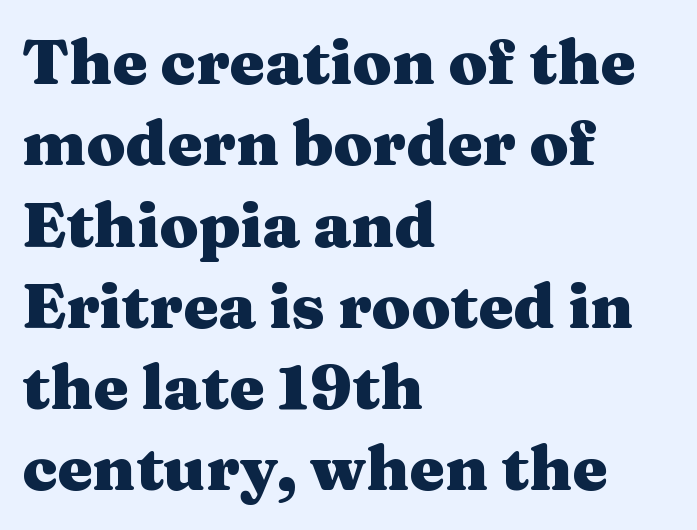
The string is rendered with underlining switched off. Compared with an ordinary text face, these strokes are far heavier — a full bold. Check where the strokes stop: tiny serifs finish them off. This sample is left-justified, so line endings fall wherever the words run out.
